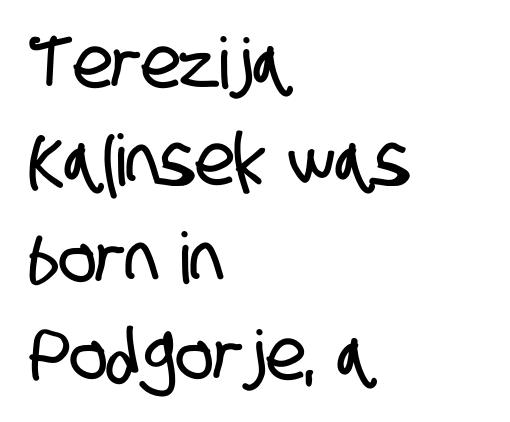
The image shows 71 px condensed sans-serif type; set left-aligned, normal line spacing (1.37x), normal letter spacing, not underlined; low stroke contrast and a large x-height.
